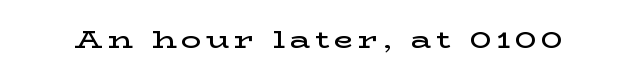
{"italic": "no", "bold": "semi", "underline": "no", "letter_spacing": "wide", "letter_spacing_em": 0.2, "glyph_px": 25}
